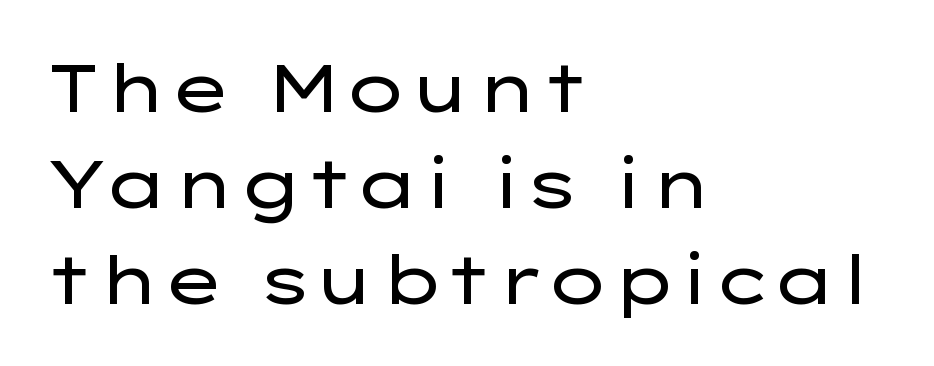
Q: Is the text bold? A: No.
Q: Is the text italic (slanted)? A: No, it is upright.
Q: Is the typeface a serif or a sans-serif typeface? A: Sans-serif.
Q: Is the text underlined? A: No.
Q: How is the paragraph aligned? A: Left-aligned.
Q: Is the spacing between letters normal or unusually wide? A: Normal.
Q: Is the spacing between lines tight, normal or loose? A: Normal.
Q: Width (condensed, normal, or wide)? A: Wide.
Q: Stroke contrast? A: Low.
Q: x-height? A: Medium.
Q: Monospaced? A: No.
